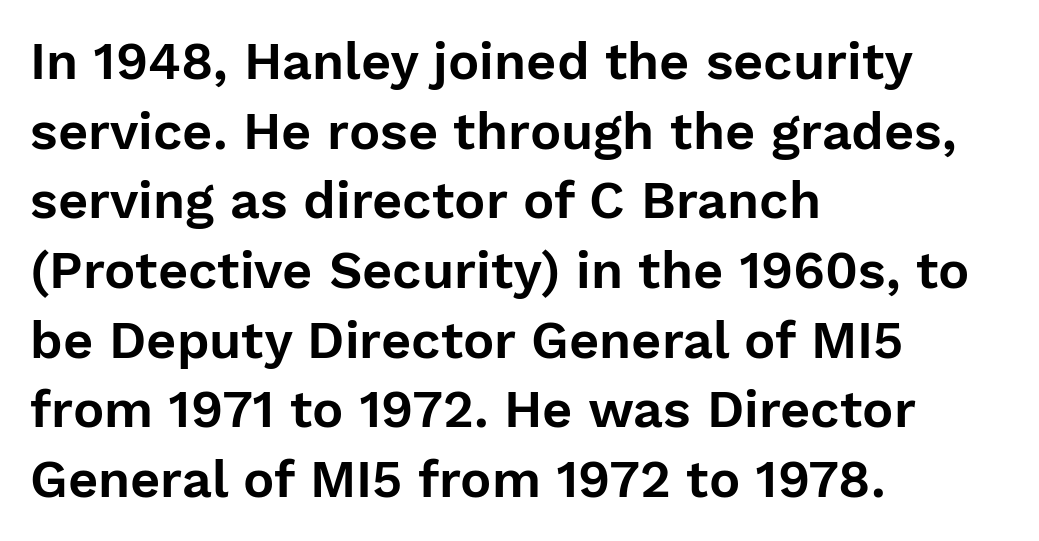
The image shows 52 px sans-serif type, upright; set left-aligned, normal line spacing (1.34x), normal letter spacing, not underlined; low stroke contrast and a medium x-height.
